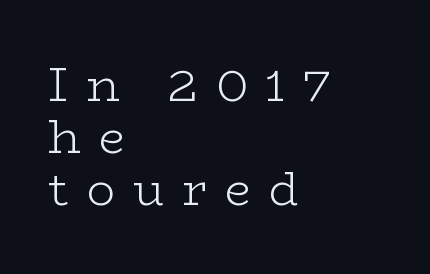
The image shows 47 px light, wide serif type, upright; set left-aligned, tight line spacing (1.11x), unusually wide letter spacing (+0.38 em), not underlined; low stroke contrast and a medium x-height.
